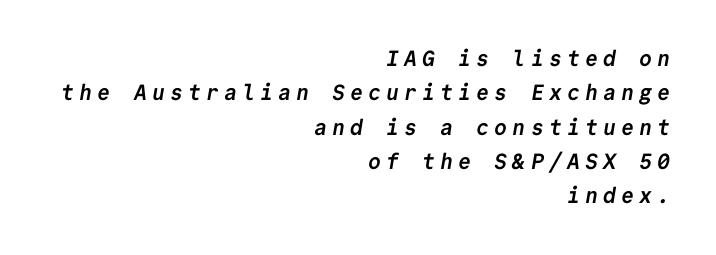
Substantial extra tracking has been applied to these lines. The compositor pushed each line to the right boundary. Heavy, bold letterforms. Compared with typical paragraphs, the rows here are spaced about the same.
